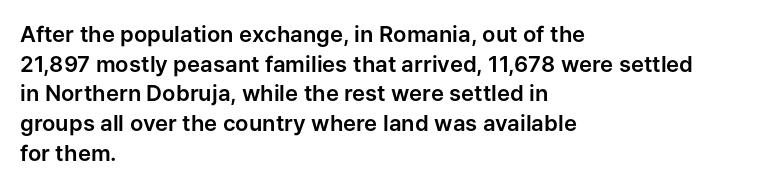
The passage shown stacks its lines at a standard gap. Look at the tracking — it's just the regular setting, nothing added. A typesetter would mark this as roman, not italic. Underlining? Definitely not there. One-word summary of the alignment: left.
